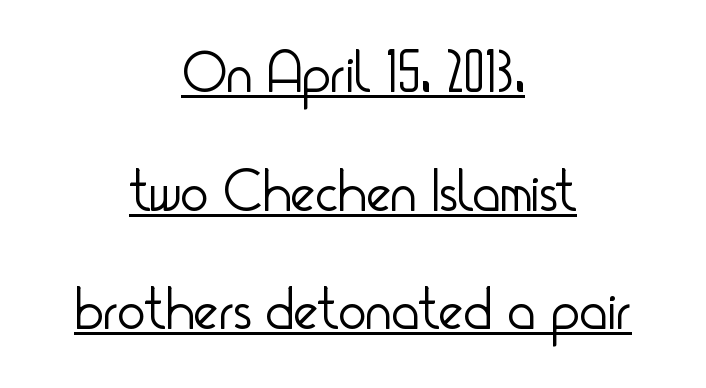
The image shows 59 px light, condensed sans-serif type, upright; set centered, loose line spacing (2.01x), normal letter spacing, underlined; low stroke contrast and a small x-height.
